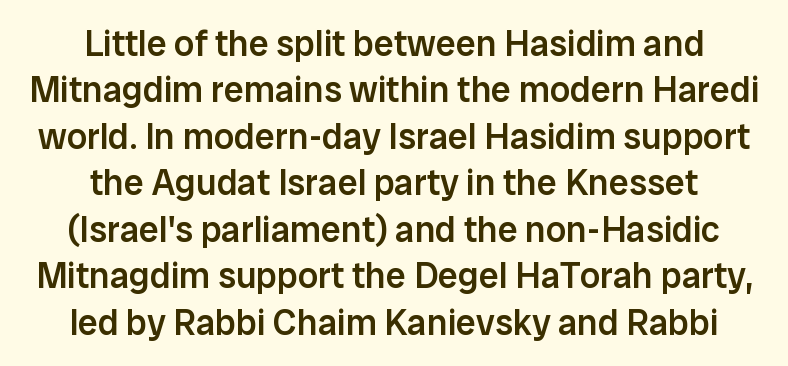
{"serif": "no", "italic": "no", "bold": "semi", "weight": "semibold", "width": "normal", "stroke_contrast": "low", "x_height": "medium", "monospaced": "no", "underline": "no", "align": "center", "line_spacing": "normal", "line_spacing_ratio": 1.29, "letter_spacing": "normal", "letter_spacing_em": 0.0, "glyph_px": 36}
